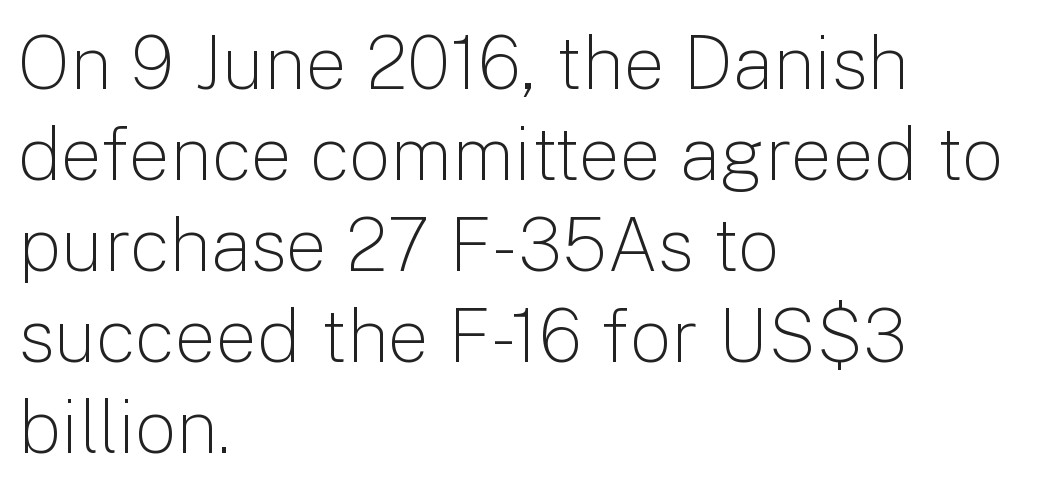
Q: Is the text bold? A: No.
Q: Is the text italic (slanted)? A: No, it is upright.
Q: Is the typeface a serif or a sans-serif typeface? A: Sans-serif.
Q: Is the text underlined? A: No.
Q: How is the paragraph aligned? A: Left-aligned.
Q: Is the spacing between letters normal or unusually wide? A: Normal.
Q: Width (condensed, normal, or wide)? A: Normal.
Q: Stroke contrast? A: Low.
Q: x-height? A: Medium.
Q: Monospaced? A: No.
